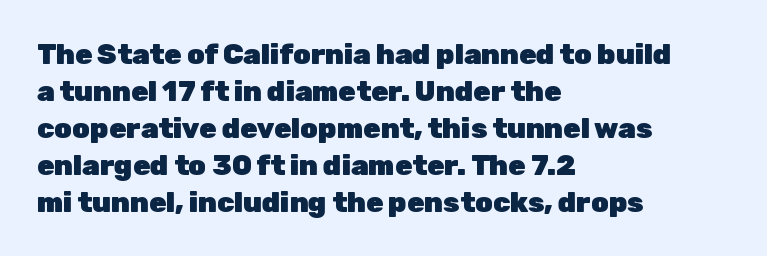
{"serif": "no", "italic": "no", "bold": "yes", "weight": "heavy", "width": "normal", "stroke_contrast": "low", "x_height": "medium", "monospaced": "no", "underline": "no", "align": "left", "line_spacing": "normal", "line_spacing_ratio": 1.32, "letter_spacing": "normal", "letter_spacing_em": 0.0, "glyph_px": 28}
